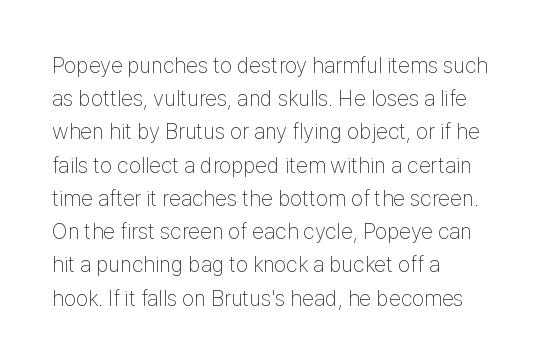
{"italic": "no", "bold": "no", "underline": "no", "align": "left", "line_spacing": "normal", "line_spacing_ratio": 1.51, "letter_spacing": "normal", "letter_spacing_em": 0.0, "glyph_px": 22}
